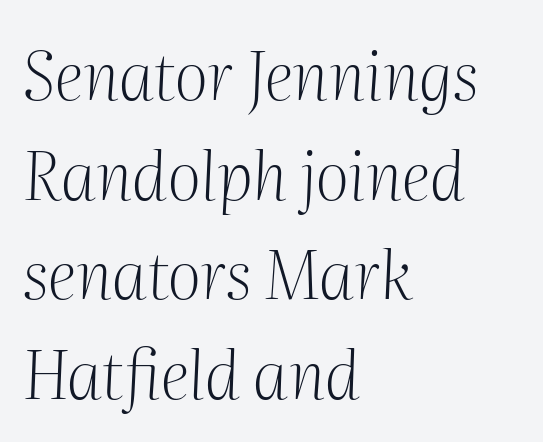
Q: Is the text bold? A: No.
Q: Is the text italic (slanted)? A: Yes, it leans right by about 2 degrees.
Q: Is the typeface a serif or a sans-serif typeface? A: Serif.
Q: Is the text underlined? A: No.
Q: How is the paragraph aligned? A: Left-aligned.
Q: Is the spacing between letters normal or unusually wide? A: Normal.
Q: Is the spacing between lines tight, normal or loose? A: Normal.
Q: Width (condensed, normal, or wide)? A: Normal.
Q: Stroke contrast? A: Medium.
Q: x-height? A: Medium.
Q: Monospaced? A: No.
